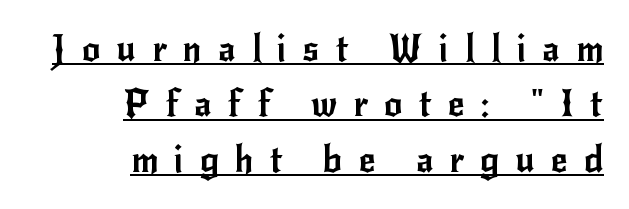
The image shows 36 px sans-serif type, upright; set right-aligned, normal line spacing (1.54x), unusually wide letter spacing (+0.45 em), underlined; low stroke contrast and a small x-height.
